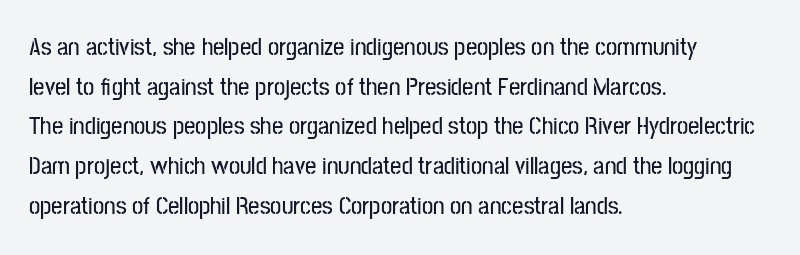
{"italic": "no", "underline": "no", "align": "left", "line_spacing": "normal", "line_spacing_ratio": 1.59, "letter_spacing": "normal", "letter_spacing_em": 0.0, "glyph_px": 25}
